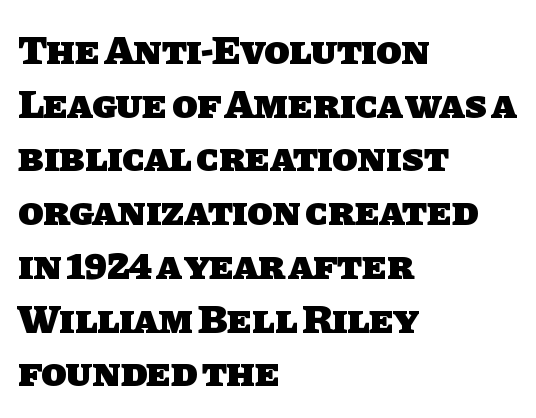
Q: Is the text bold? A: Yes.
Q: Is the typeface a serif or a sans-serif typeface? A: Sans-serif.
Q: Is the text underlined? A: No.
Q: How is the paragraph aligned? A: Left-aligned.
Q: Is the spacing between letters normal or unusually wide? A: Normal.
Q: Is the spacing between lines tight, normal or loose? A: Normal.
Q: Width (condensed, normal, or wide)? A: Normal.
Q: Stroke contrast? A: Low.
Q: x-height? A: Large.
Q: Monospaced? A: No.
